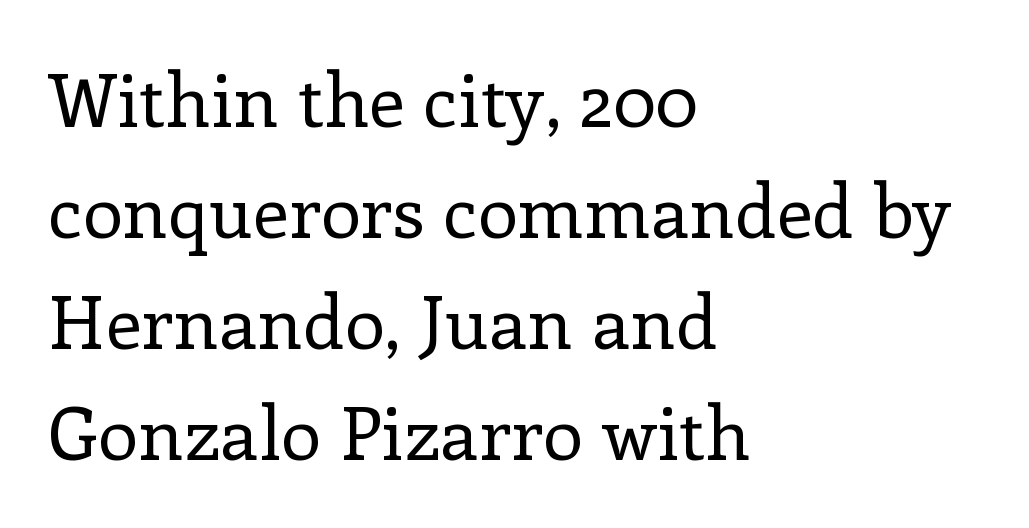
Students, observe: this is what conventionally led text looks like. This rendering uses left alignment, leaving the right contour irregular. Characters remain perfectly vertical along every line. The face used here is proportionally spaced, like ordinary book or web type. There is no visible air inserted between adjacent glyphs.
